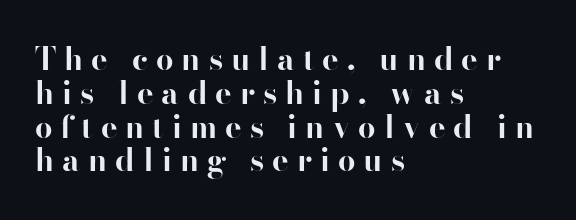
The image shows 31 px bold sans-serif type, upright; set left-aligned, tight line spacing (1.09x), unusually wide letter spacing (+0.26 em), not underlined; high stroke contrast and a small x-height.
